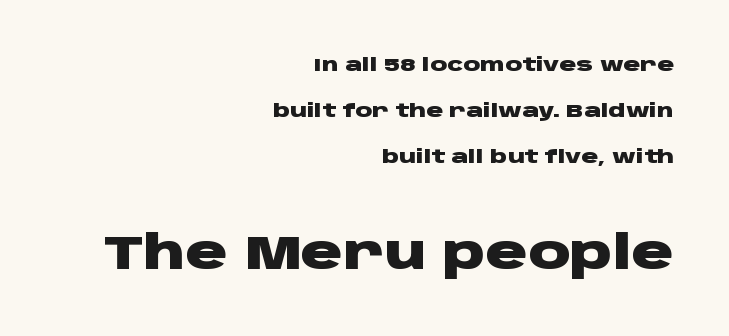
Larger block? The one below; the one above is distinctly smaller. Compared with an ordinary text face, these strokes are far heavier — a full bold. The type sits square on the baseline with zero lean. Horizontally, the lines are justified to the trailing edge only.
